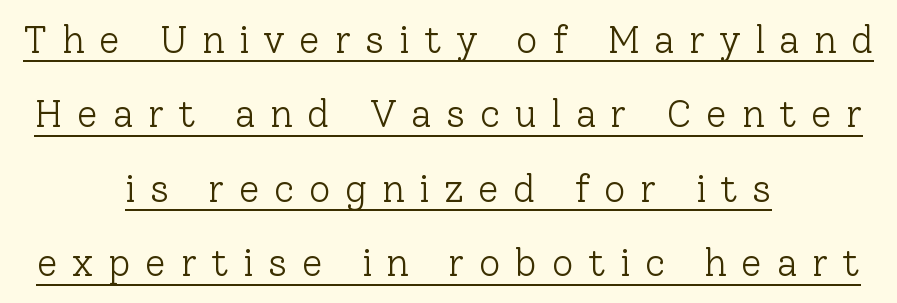
{"serif": "yes", "italic": "no", "bold": "no", "weight": "light", "width": "normal", "stroke_contrast": "low", "x_height": "medium", "monospaced": "no", "underline": "yes", "align": "center", "line_spacing": "loose", "line_spacing_ratio": 1.96, "letter_spacing": "wide", "letter_spacing_em": 0.38, "glyph_px": 38}
